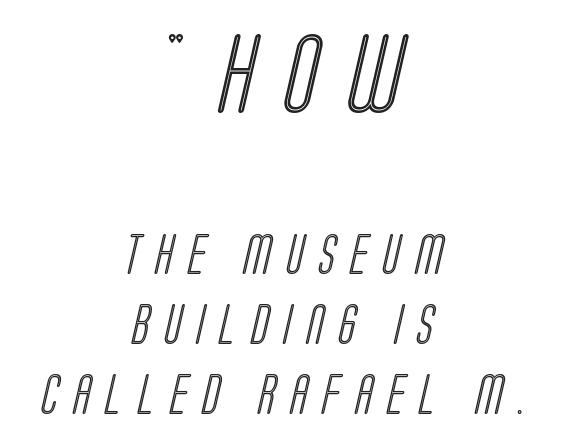
Leftover space on each line is divided equally before and after the words. A typesetter would call this proportional, since set widths differ per character. Words float on clear page, feet unadorned. The letters in the upper block stand taller than those in the block below. You could only call the tracking loose — the letters float apart.
